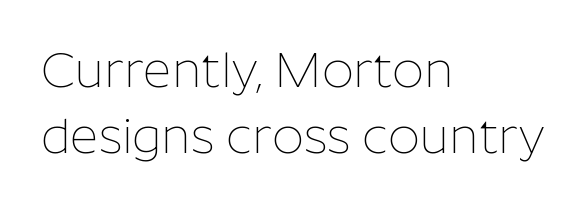
{"serif": "no", "italic": "no", "bold": "no", "weight": "thin", "width": "normal", "stroke_contrast": "low", "x_height": "medium", "monospaced": "no", "underline": "no", "align": "left", "line_spacing": "normal", "line_spacing_ratio": 1.34, "letter_spacing": "normal", "letter_spacing_em": 0.0, "glyph_px": 49}
